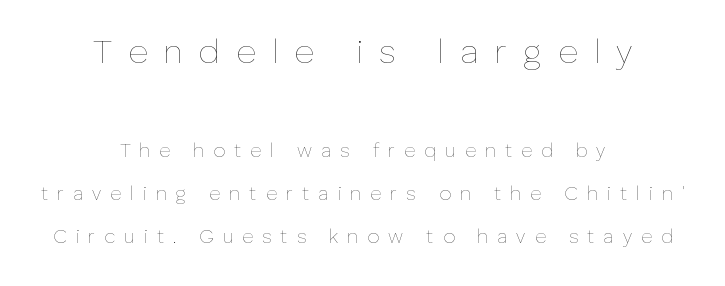
The strip under each line holds only bare page. Does extra space separate the letters? Yes, quite a lot of it. On a weight scale, this lands at 450 or below. The earlier block is typeset at a bigger size than the later block. The rendering positions every line midway between the sides.
